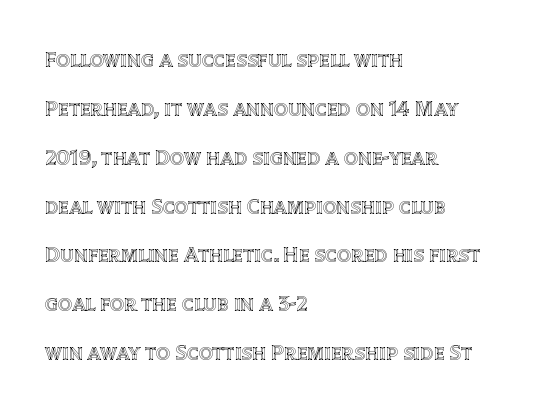
{"italic": "no", "underline": "no", "align": "left", "line_spacing": "loose", "line_spacing_ratio": 2.22, "letter_spacing": "normal", "letter_spacing_em": 0.0, "glyph_px": 22}
